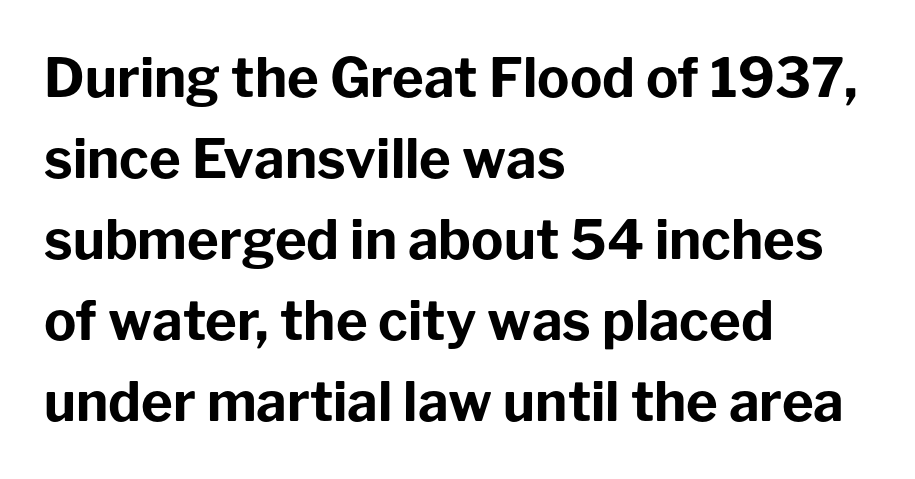
The image shows 54 px bold sans-serif type, upright; set left-aligned, normal line spacing (1.5x), normal letter spacing, not underlined; low stroke contrast and a medium x-height.
